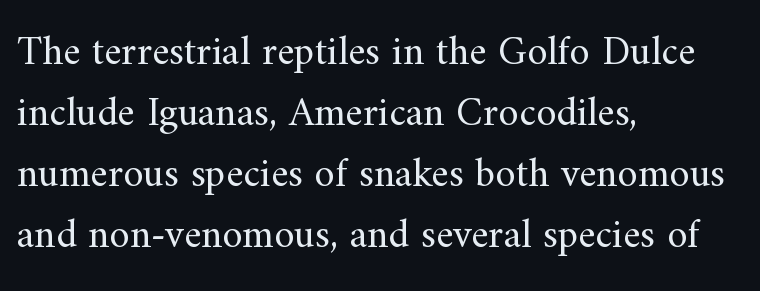
The image shows 41 px regular-weight serif type, upright; set left-aligned, normal line spacing (1.49x), normal letter spacing, not underlined; medium stroke contrast and a small x-height.
